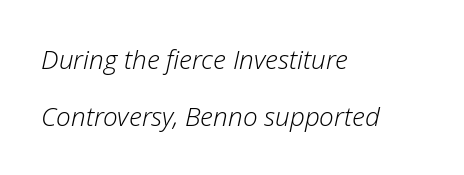
Has an underline been added? It has not. Students, observe: this is what heavily led, spacious text looks like. Style check: oblique. A typesetter would call this zero additional tracking.
